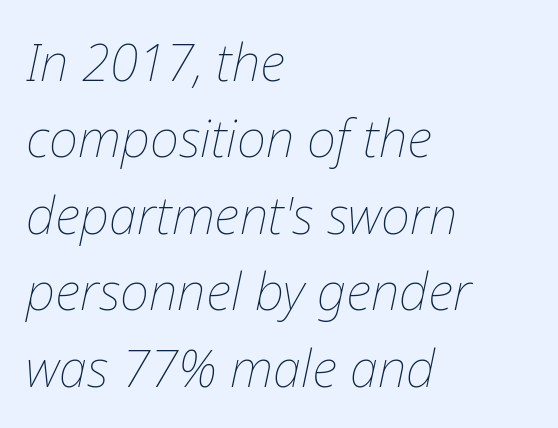
The image shows 51 px thin type, italic (leaning right); set left-aligned, normal line spacing (1.5x), normal letter spacing, not underlined; low stroke contrast and a medium x-height.
